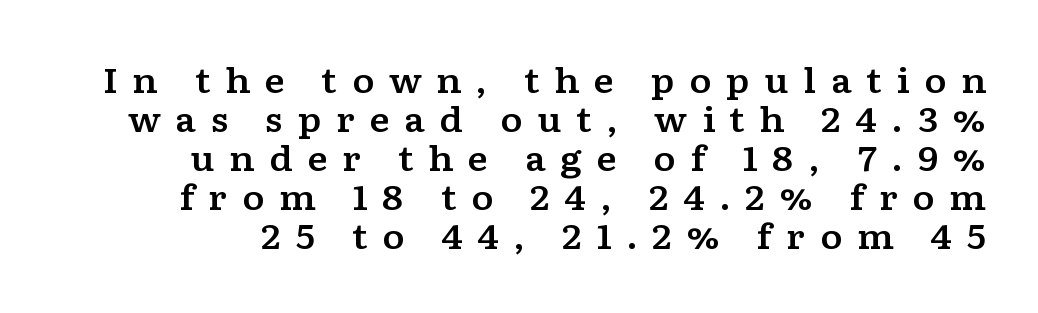
{"serif": "yes", "italic": "no", "width": "wide", "stroke_contrast": "low", "x_height": "medium", "monospaced": "no", "underline": "no", "line_spacing": "tight", "line_spacing_ratio": 1.15, "letter_spacing": "wide", "letter_spacing_em": 0.42, "glyph_px": 34}
